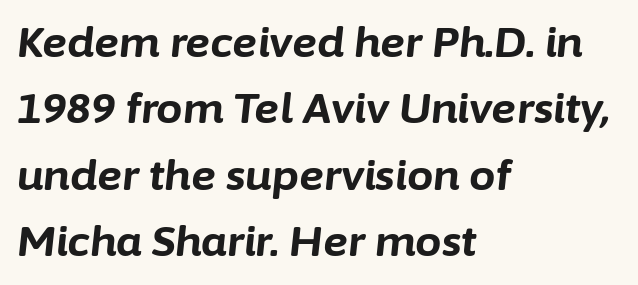
Has an underline been added? It has not. These lines are set flush left with a ragged right edge. How would I describe the line gaps? Plain and ordinary. How heavy is the stroke? Heavy — this is a bold.
